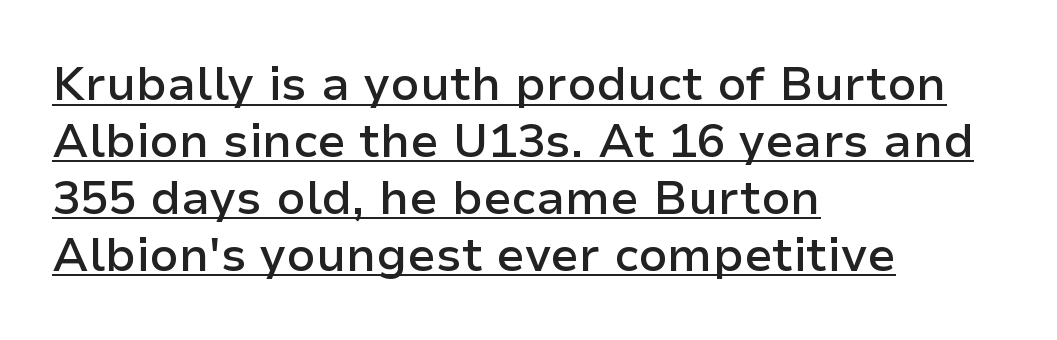
The image shows 47 px semibold sans-serif type, upright; set left-aligned, line spacing 1.21x, normal letter spacing, underlined; low stroke contrast and a medium x-height.
